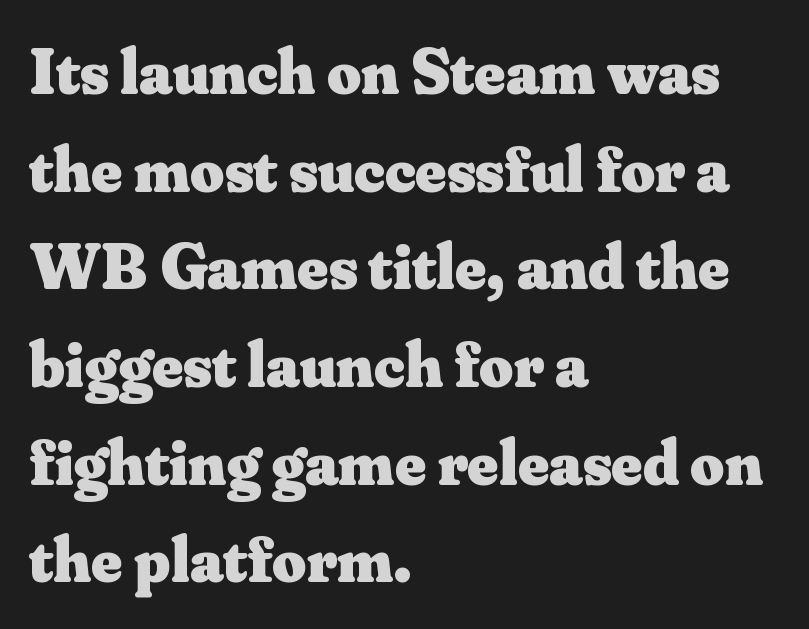
The image shows 66 px heavy serif type, upright; set left-aligned, normal line spacing (1.48x), normal letter spacing, not underlined; medium stroke contrast and a small x-height.
